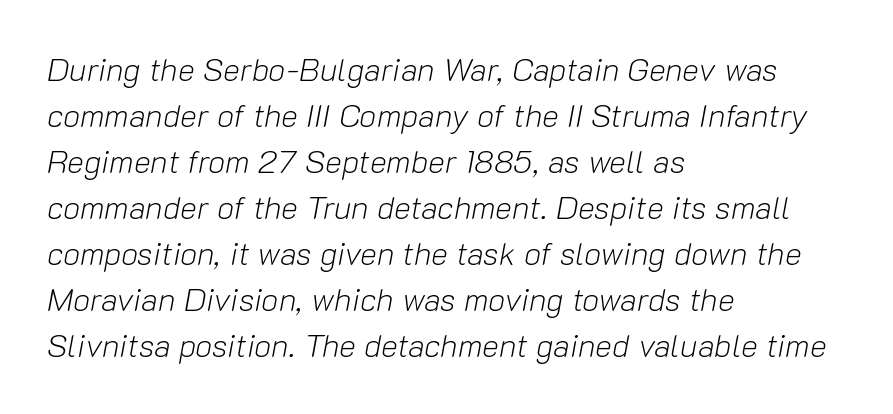
The image shows 32 px light type, italic (leaning right); set left-aligned, normal line spacing (1.44x), normal letter spacing, not underlined; low stroke contrast and a medium x-height.
